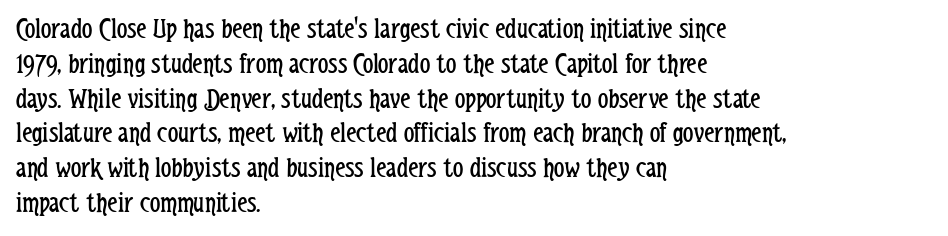
The image shows 29 px regular-weight, condensed sans-serif type, upright; set left-aligned, line spacing 1.2x, normal letter spacing, not underlined; low stroke contrast and a medium x-height.
